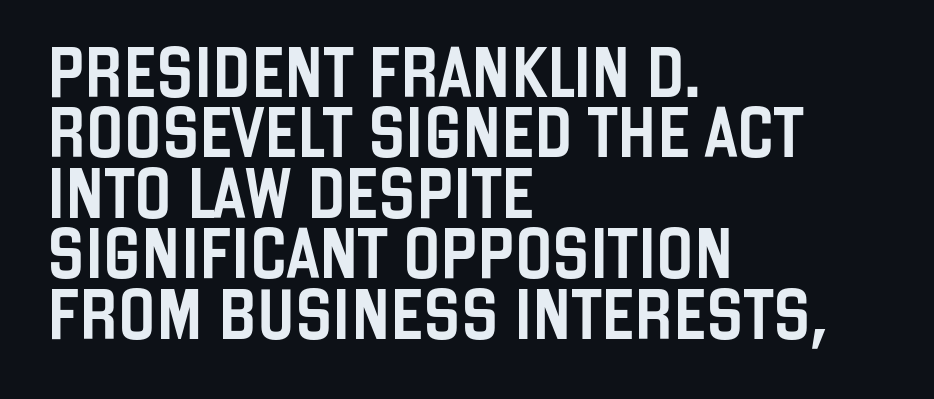
{"serif": "no", "italic": "no", "width": "condensed", "stroke_contrast": "low", "x_height": "large", "monospaced": "no", "underline": "no", "align": "left", "line_spacing_ratio": 1.21, "letter_spacing": "normal", "letter_spacing_em": 0.0, "glyph_px": 50}
